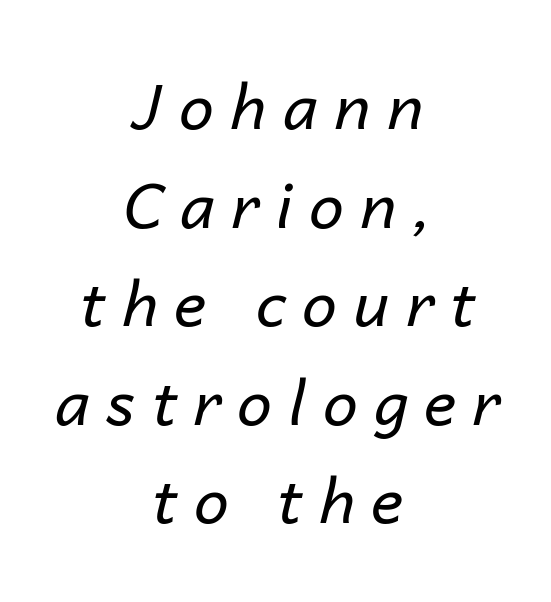
Q: Is the text bold? A: No.
Q: Is the text italic (slanted)? A: Yes, it leans right by about 14 degrees.
Q: Is the text underlined? A: No.
Q: How is the paragraph aligned? A: Centered.
Q: Is the spacing between letters normal or unusually wide? A: Unusually wide.
Q: Is the spacing between lines tight, normal or loose? A: Normal.
Q: Width (condensed, normal, or wide)? A: Normal.
Q: Stroke contrast? A: Low.
Q: x-height? A: Medium.
Q: Monospaced? A: No.
